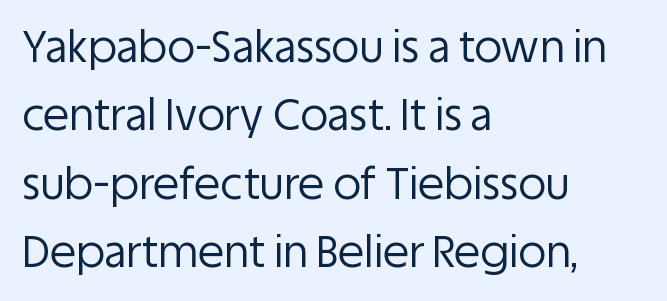
The gap between lines stays unmarked. Weight: in the light-to-regular range. The compositor pushed each line to the left boundary. Does the lettering tilt? It doesn't — this is upright. The block of text has a typical density, with ordinary space between rows.
